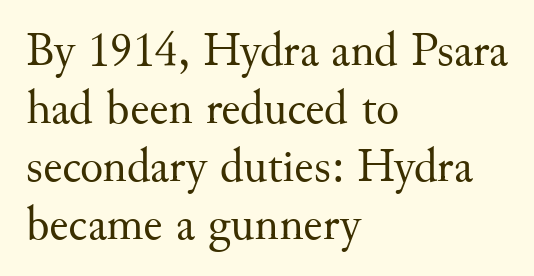
Q: Is the text bold? A: No.
Q: Is the text italic (slanted)? A: No, it is upright.
Q: Is the typeface a serif or a sans-serif typeface? A: Serif.
Q: Is the text underlined? A: No.
Q: How is the paragraph aligned? A: Left-aligned.
Q: Is the spacing between letters normal or unusually wide? A: Normal.
Q: Width (condensed, normal, or wide)? A: Normal.
Q: Stroke contrast? A: Medium.
Q: x-height? A: Small.
Q: Monospaced? A: No.
